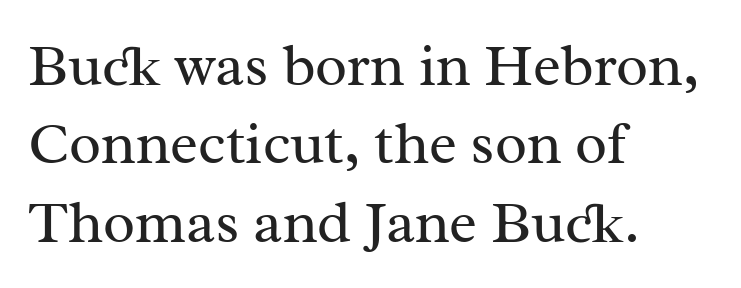
{"serif": "yes", "italic": "no", "bold": "no", "weight": "regular", "width": "normal", "stroke_contrast": "medium", "x_height": "medium", "monospaced": "no", "underline": "no", "align": "left", "line_spacing": "normal", "line_spacing_ratio": 1.33, "letter_spacing": "normal", "letter_spacing_em": 0.0, "glyph_px": 59}
